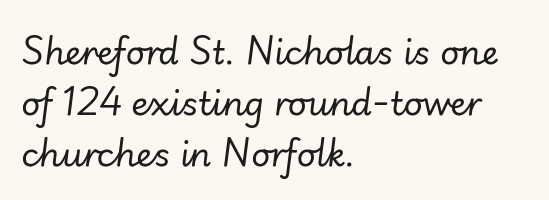
Q: Is the text bold? A: No.
Q: Is the text italic (slanted)? A: Yes, it leans right by about 7 degrees.
Q: Is the text underlined? A: No.
Q: How is the paragraph aligned? A: Left-aligned.
Q: Is the spacing between letters normal or unusually wide? A: Normal.
Q: Is the spacing between lines tight, normal or loose? A: Normal.
Q: Width (condensed, normal, or wide)? A: Normal.
Q: Stroke contrast? A: Low.
Q: x-height? A: Small.
Q: Monospaced? A: No.
